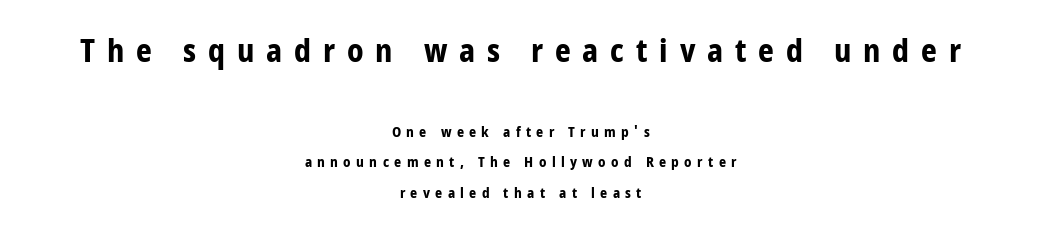
Weight check: bold — yes, fully. In terms of leading, this rendering errs on the spacious side. Italic: no, the glyphs are upright roman. The passage shown is not underscored anywhere.
